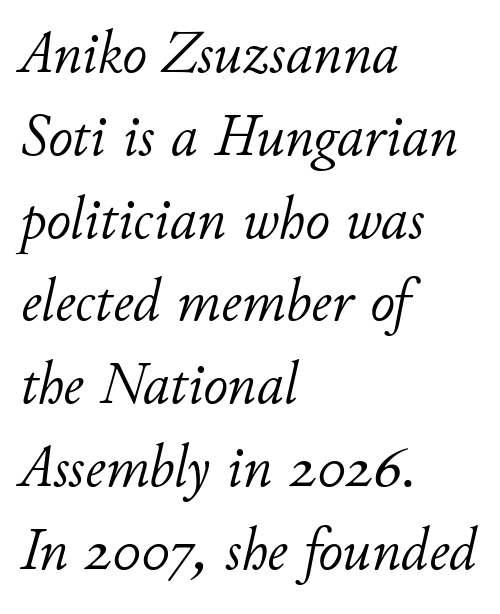
The font sits on the lighter half of the weight spectrum, regular included. Line beginnings align vertically; line endings do not. Nobody drew a line under any word here. Here the glyphs are tracked normally, forming tight word shapes. The text carries the slant typical of an italic or oblique font.
